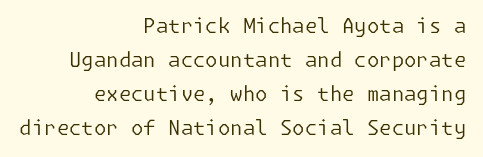
The image shows 20 px text type, upright; set right-aligned, normal line spacing (1.7x), normal letter spacing, not underlined.
